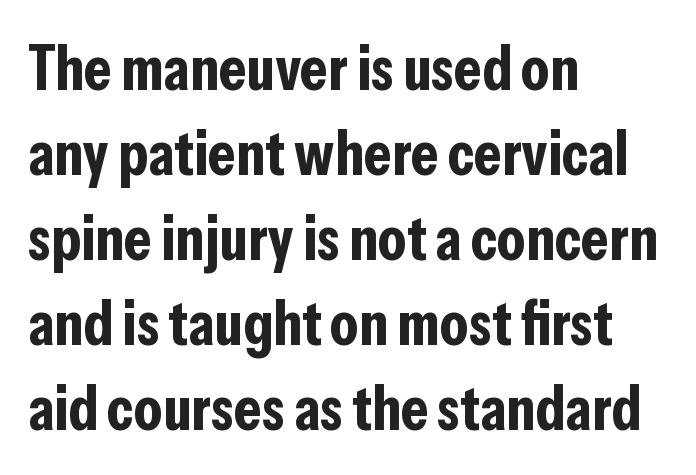
Horizontal alignment here is leftward, the default for most running prose. Here the designer chose a conventional face with non-uniform glyph widths. The line-height multiplier appears to be the usual default. Clear beneath every line of the passage. The type sits square on the baseline with zero lean.
